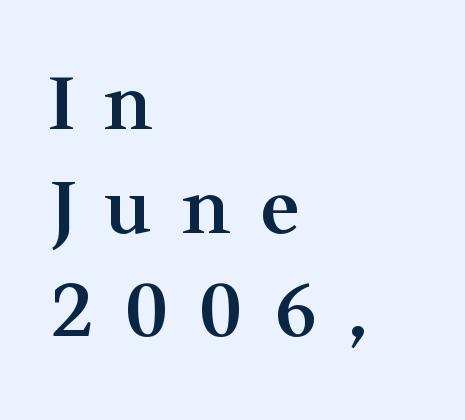
Does the lettering tilt? It doesn't — this is upright. Letter spacing: wide. Underline: absent. Here the designer chose a conventional face with non-uniform glyph widths. What kind of face is this? One with serifs.
